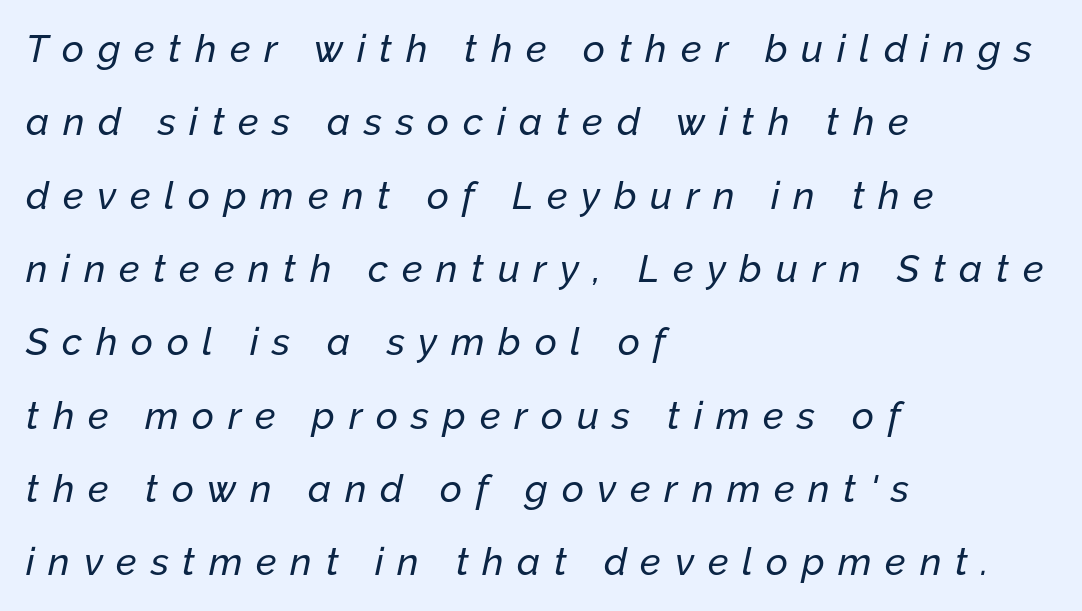
This sample is left-justified, so line endings fall wherever the words run out. The rendering inserts visible extra space after every character. Descenders hang freely into open space. In terms of leading, this rendering errs on the spacious side.
